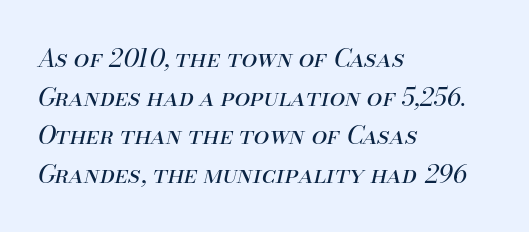
This sample keeps an unexceptional amount of space between lines. These lines keep a tight, regular rhythm from letter to letter. Quick note: underline off. A light-to-regular cut is what we see here. The face used here has a pronounced slope to its letters.
